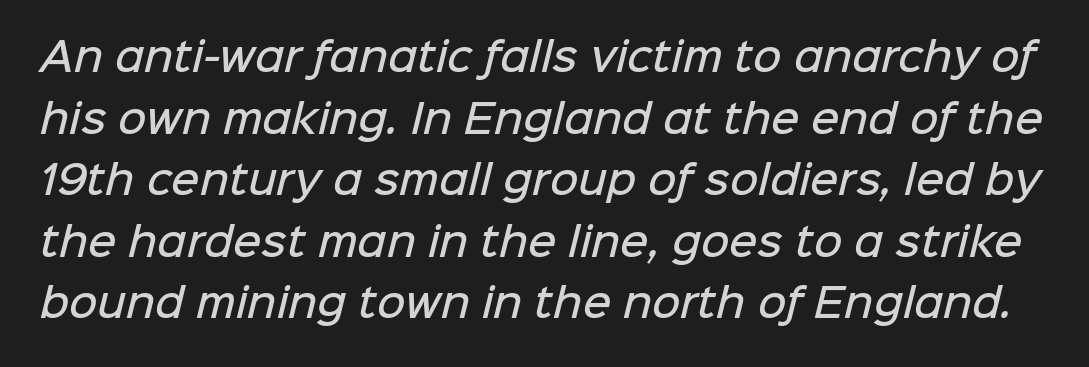
Q: Is the text bold? A: Semi-bold.
Q: Is the typeface a serif or a sans-serif typeface? A: Sans-serif.
Q: Is the text underlined? A: No.
Q: Is the spacing between letters normal or unusually wide? A: Normal.
Q: Is the spacing between lines tight, normal or loose? A: Normal.
Q: Width (condensed, normal, or wide)? A: Normal.
Q: Stroke contrast? A: Low.
Q: x-height? A: Medium.
Q: Monospaced? A: No.
